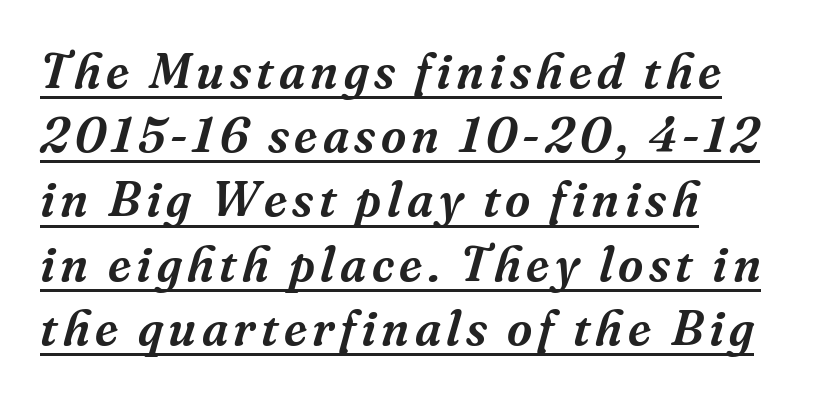
Q: Is the text italic (slanted)? A: Yes, it leans right by about 16 degrees.
Q: Is the typeface a serif or a sans-serif typeface? A: Serif.
Q: Is the text underlined? A: Yes.
Q: How is the paragraph aligned? A: Left-aligned.
Q: Is the spacing between lines tight, normal or loose? A: Normal.
Q: Width (condensed, normal, or wide)? A: Normal.
Q: Stroke contrast? A: Medium.
Q: x-height? A: Medium.
Q: Monospaced? A: No.
